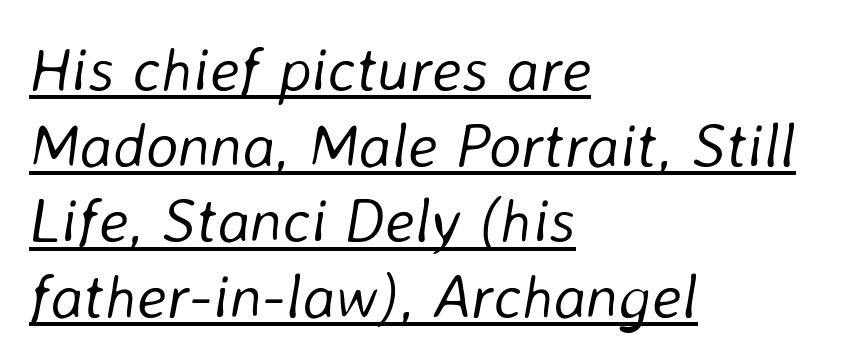
{"italic": "yes", "lean": "right", "slant_degrees": 8, "bold": "no", "weight": "light", "width": "normal", "stroke_contrast": "low", "x_height": "medium", "monospaced": "no", "underline": "yes", "align": "left", "line_spacing_ratio": 1.22, "letter_spacing": "normal", "letter_spacing_em": 0.0, "glyph_px": 62}
